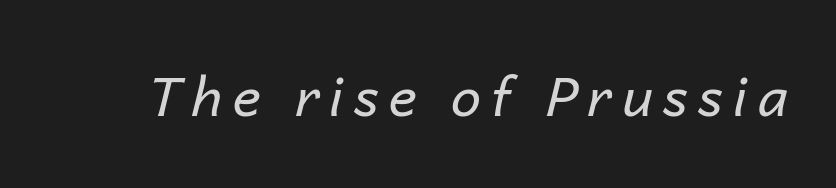
The image shows 54 px regular-weight type, italic (leaning right); set not underlined; low stroke contrast and a medium x-height.
